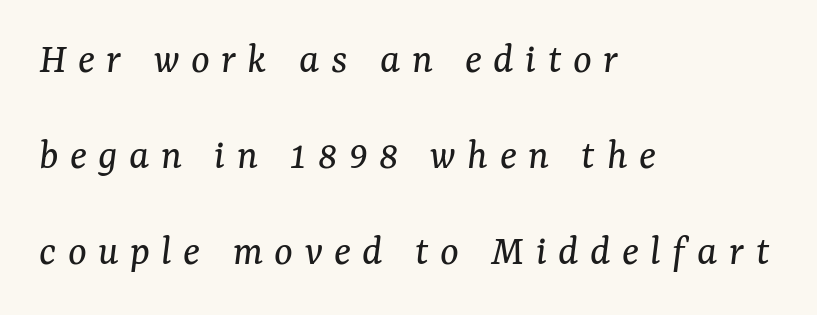
Line starts are locked; line ends wander. One glance says open: line gaps are wider than usual. Look at the bottom of the vertical strokes: they flare into serifs here. Underline: absent.
